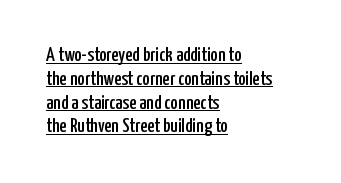
{"italic": "no", "underline": "yes", "align": "left", "line_spacing_ratio": 1.19, "letter_spacing": "normal", "letter_spacing_em": 0.0, "glyph_px": 20}
